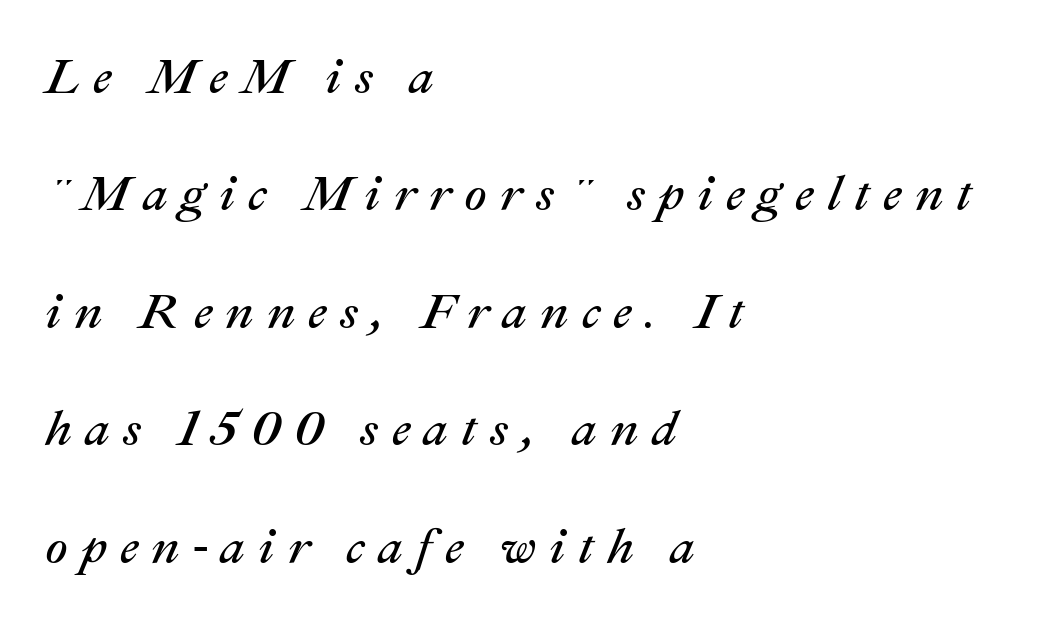
A typesetter would call this proportional, since set widths differ per character. Caption: expanded tracking, letters set apart. Leftover space on each line is placed entirely after the last word. This block would shrink considerably if given ordinary leading; it's expanded now.
